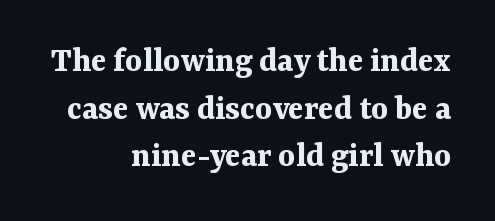
{"serif": "yes", "italic": "no", "bold": "yes", "weight": "bold", "width": "normal", "stroke_contrast": "medium", "x_height": "medium", "monospaced": "no", "underline": "no", "align": "right", "line_spacing": "normal", "line_spacing_ratio": 1.32, "letter_spacing": "normal", "letter_spacing_em": 0.0, "glyph_px": 36}
